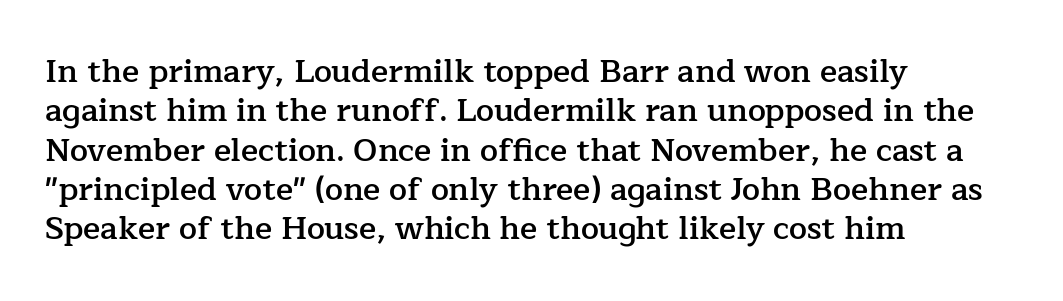
A typesetter would label this face a serif. Character widths vary here, with narrow letters taking less room than wide ones. The ragged edge is on the right, which tells us the setting is flush left. Firm but not heavy-handed strokes: this text is semibold. A bare baseline throughout the passage.
